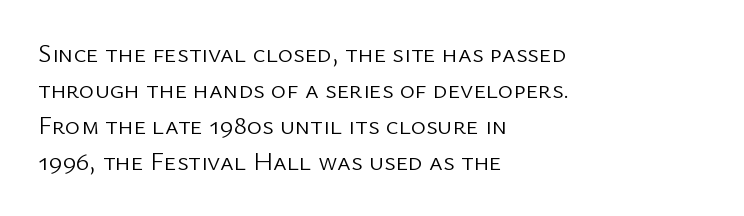
{"italic": "no", "bold": "no", "underline": "no", "align": "left", "line_spacing": "normal", "line_spacing_ratio": 1.38, "letter_spacing": "normal", "letter_spacing_em": 0.0, "glyph_px": 26}
